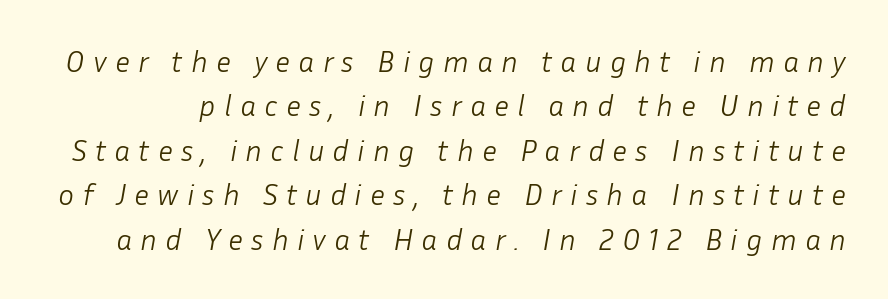
Q: Is the text bold? A: No.
Q: Is the text italic (slanted)? A: Yes, it leans right by about 10 degrees.
Q: Is the text underlined? A: No.
Q: Is the spacing between letters normal or unusually wide? A: Unusually wide.
Q: Is the spacing between lines tight, normal or loose? A: Normal.
Q: Width (condensed, normal, or wide)? A: Normal.
Q: Stroke contrast? A: Low.
Q: x-height? A: Medium.
Q: Monospaced? A: No.
